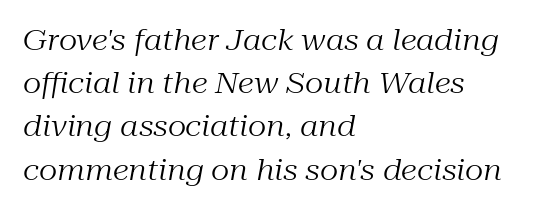
{"serif": "yes", "italic": "yes", "lean": "right", "slant_degrees": 10, "bold": "no", "weight": "regular", "width": "normal", "stroke_contrast": "medium", "x_height": "medium", "monospaced": "no", "underline": "no", "align": "left", "line_spacing": "normal", "line_spacing_ratio": 1.49, "letter_spacing": "normal", "letter_spacing_em": 0.0, "glyph_px": 29}
